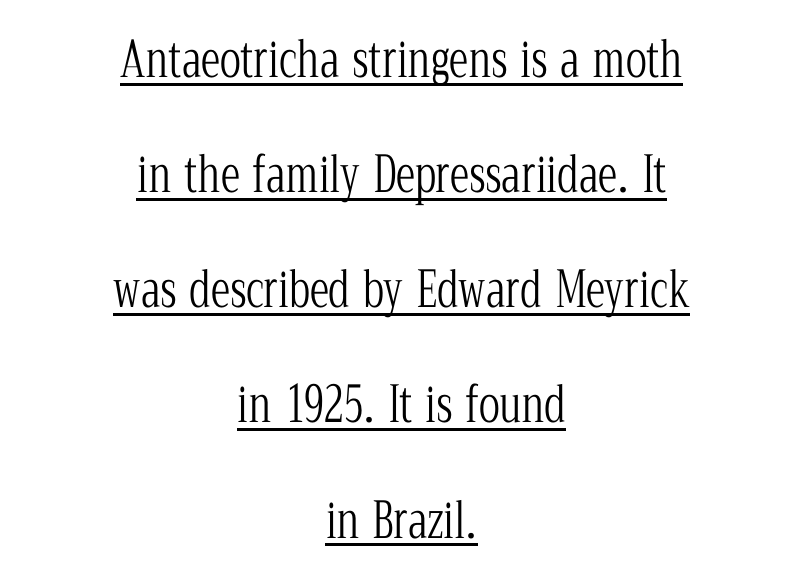
{"serif": "yes", "italic": "no", "bold": "no", "weight": "light", "width": "condensed", "stroke_contrast": "low", "x_height": "medium", "monospaced": "no", "underline": "yes", "align": "center", "line_spacing": "loose", "line_spacing_ratio": 2.35, "letter_spacing": "normal", "letter_spacing_em": 0.0, "glyph_px": 49}
